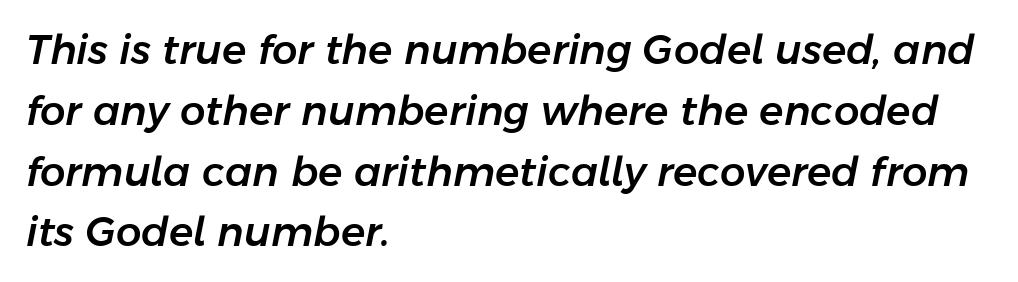
{"italic": "yes", "lean": "right", "slant_degrees": 11, "width": "normal", "stroke_contrast": "low", "x_height": "medium", "monospaced": "no", "underline": "no", "align": "left", "line_spacing": "normal", "line_spacing_ratio": 1.52, "letter_spacing": "normal", "letter_spacing_em": 0.0, "glyph_px": 40}
